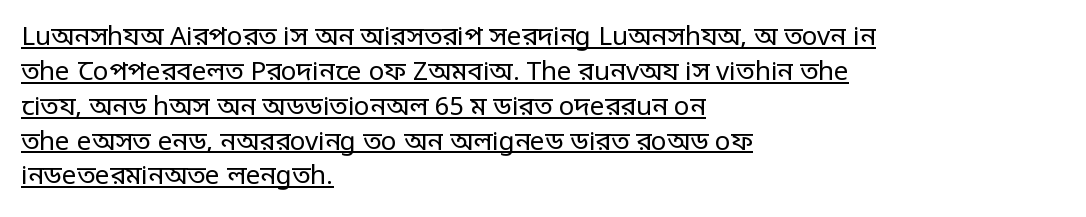
The image shows 26 px text type, upright; set left-aligned, normal line spacing (1.34x), normal letter spacing, underlined.
